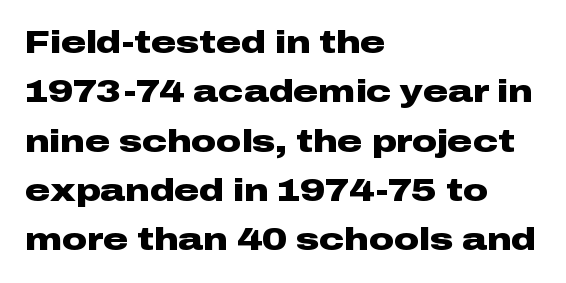
Q: Is the text bold? A: Yes.
Q: Is the text italic (slanted)? A: No, it is upright.
Q: Is the typeface a serif or a sans-serif typeface? A: Sans-serif.
Q: Is the text underlined? A: No.
Q: How is the paragraph aligned? A: Left-aligned.
Q: Is the spacing between letters normal or unusually wide? A: Normal.
Q: Is the spacing between lines tight, normal or loose? A: Normal.
Q: Width (condensed, normal, or wide)? A: Wide.
Q: Stroke contrast? A: Low.
Q: x-height? A: Medium.
Q: Monospaced? A: No.
